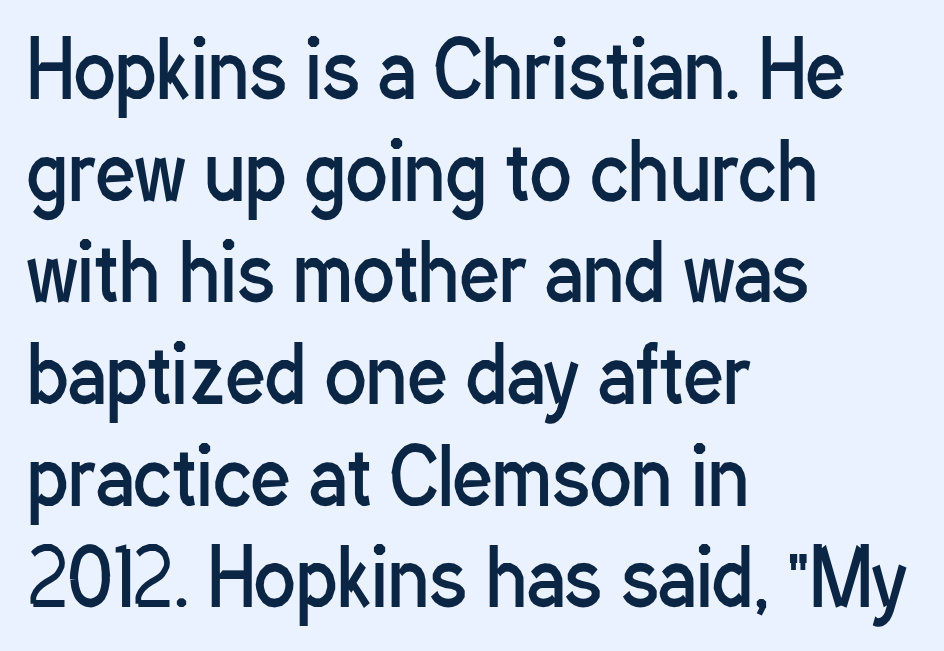
Students, note that the glyphs here touch the page at normal intervals. The face used here is a sans, in the tradition of grotesques and geometrics. Here the designer chose a conventional face with non-uniform glyph widths. Horizontal alignment here is leftward, the default for most running prose. A typesetter would mark this as roman, not italic.
